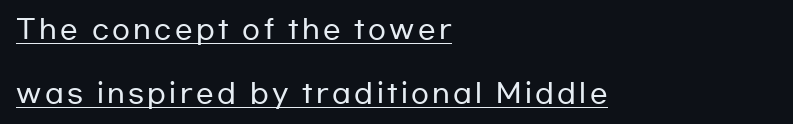
Q: Is the text italic (slanted)? A: No, it is upright.
Q: Is the text underlined? A: Yes.
Q: How is the paragraph aligned? A: Left-aligned.
Q: Is the spacing between lines tight, normal or loose? A: Loose.
